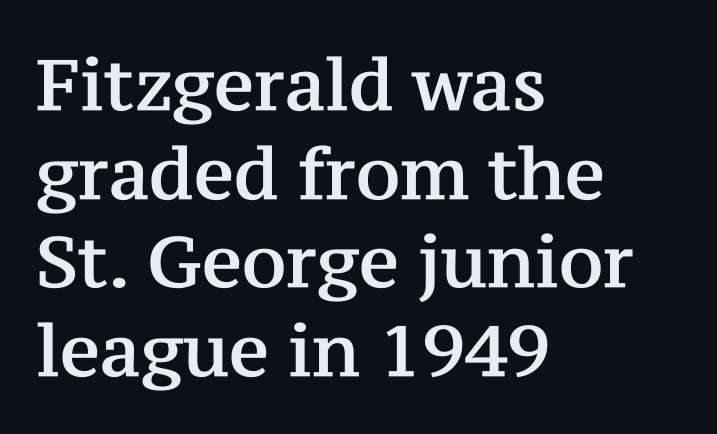
The image shows 71 px serif type, upright; set left-aligned, normal line spacing (1.25x), normal letter spacing, not underlined; medium stroke contrast and a medium x-height.
